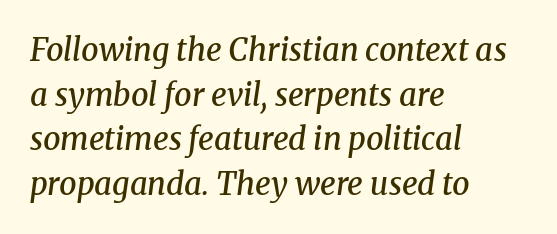
{"serif": "yes", "italic": "yes", "lean": "right", "slant_degrees": 8, "bold": "semi", "weight": "semibold", "width": "normal", "stroke_contrast": "medium", "x_height": "medium", "monospaced": "no", "underline": "no", "align": "left", "line_spacing": "normal", "line_spacing_ratio": 1.44, "letter_spacing": "normal", "letter_spacing_em": 0.0, "glyph_px": 31}
